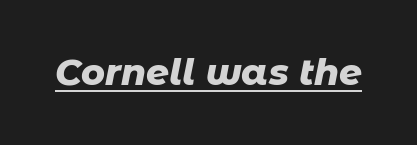
The image shows 36 px heavy type, italic (leaning right); set normal letter spacing, underlined; low stroke contrast and a medium x-height.
